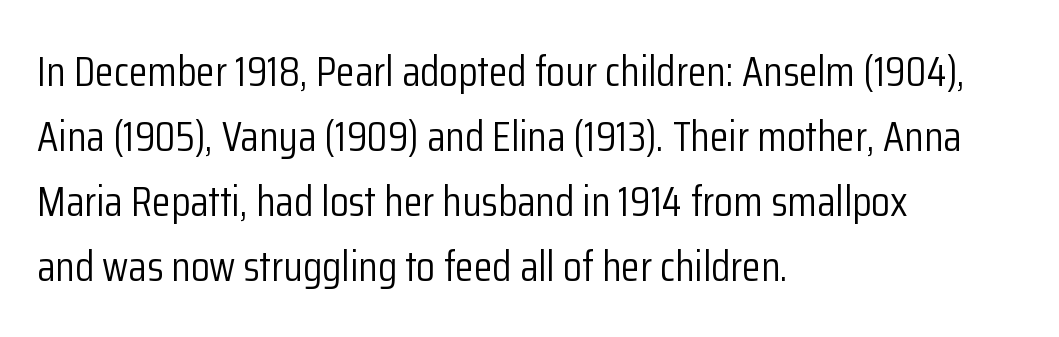
The font family rendered here belongs to the sans-serif group. Spacing verdict: proportional, widths tailored to each character. These glyphs show unthickened strokes, regular width or finer. The foot of each line stays bare and open. Posture: straight, roman, zero tilt.
